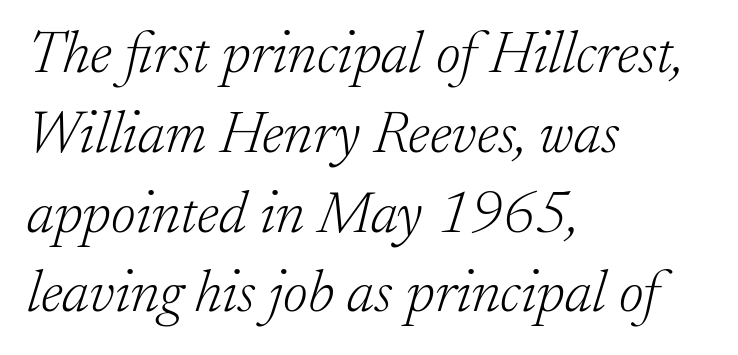
The image shows 60 px light serif type, italic (leaning right); set left-aligned, normal line spacing (1.33x), normal letter spacing, not underlined; low stroke contrast and a small x-height.
